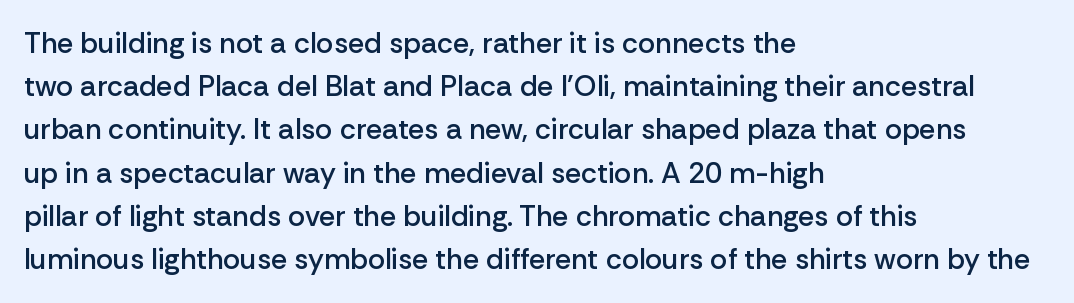
Q: Is the text bold? A: Semi-bold.
Q: Is the text italic (slanted)? A: No, it is upright.
Q: Is the typeface a serif or a sans-serif typeface? A: Sans-serif.
Q: Is the text underlined? A: No.
Q: How is the paragraph aligned? A: Left-aligned.
Q: Is the spacing between letters normal or unusually wide? A: Normal.
Q: Is the spacing between lines tight, normal or loose? A: Normal.
Q: Width (condensed, normal, or wide)? A: Normal.
Q: Stroke contrast? A: Low.
Q: x-height? A: Medium.
Q: Monospaced? A: No.
